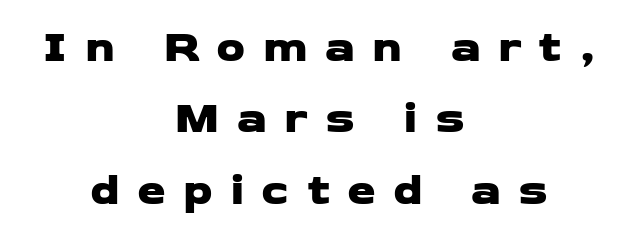
The image shows 46 px wide sans-serif type; set centered, normal line spacing (1.55x), unusually wide letter spacing (+0.37 em), not underlined; low stroke contrast and a medium x-height.
